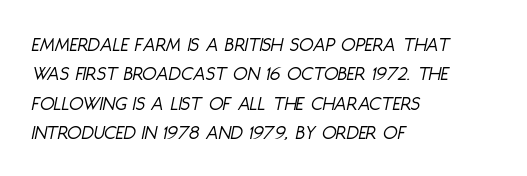
The image shows 21 px text type, italic (leaning right); set left-aligned, normal line spacing (1.4x), normal letter spacing, not underlined.
